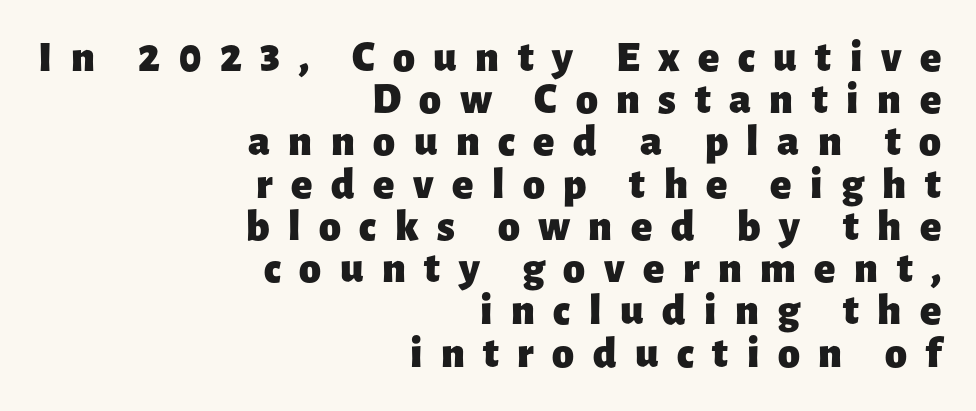
The image shows 44 px heavy sans-serif type, upright; set right-aligned, tight line spacing (0.96x), unusually wide letter spacing (+0.42 em), not underlined; low stroke contrast and a medium x-height.
